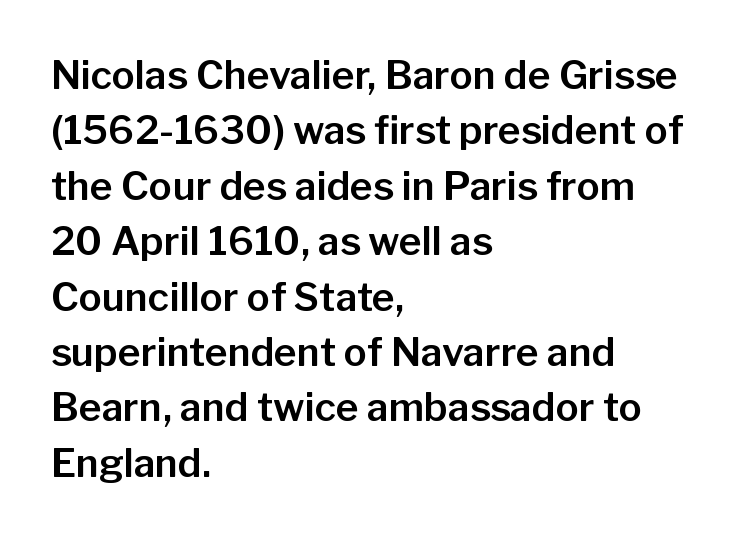
Is this a sans? Yes — the strokes have no serifs. Beneath every word, the page is bare. You can tell it's not italic because the verticals are truly vertical. Alignment: flush left.
